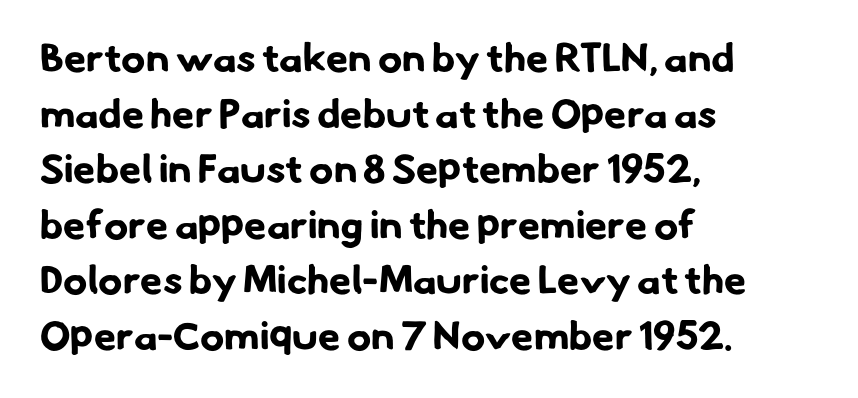
{"serif": "no", "bold": "yes", "weight": "bold", "width": "normal", "stroke_contrast": "low", "x_height": "small", "monospaced": "no", "underline": "no", "align": "left", "line_spacing": "normal", "line_spacing_ratio": 1.39, "letter_spacing": "normal", "letter_spacing_em": 0.0, "glyph_px": 40}
